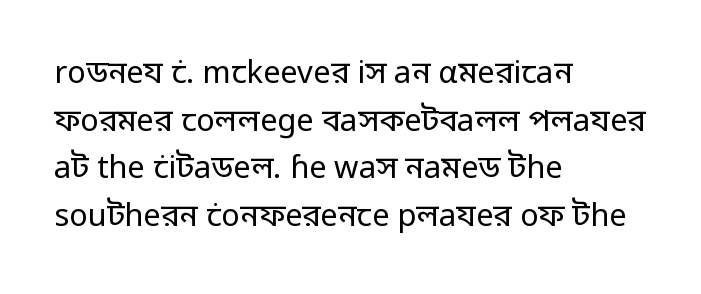
The image shows 31 px regular-weight sans-serif type, upright; set left-aligned, normal line spacing (1.54x), normal letter spacing, not underlined; low stroke contrast and a medium x-height.
